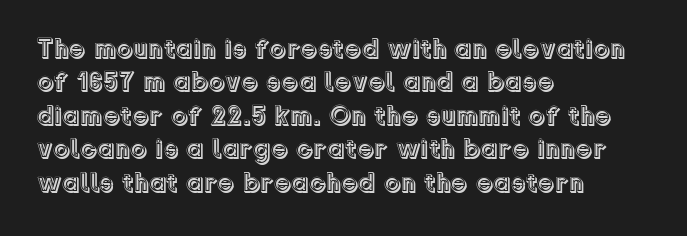
{"italic": "no", "underline": "no", "align": "left", "line_spacing_ratio": 1.24, "letter_spacing": "normal", "letter_spacing_em": 0.0, "glyph_px": 27}
